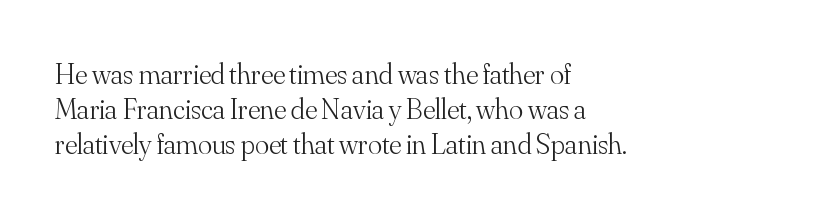
Q: Is the text bold? A: No.
Q: Is the text italic (slanted)? A: No, it is upright.
Q: Is the typeface a serif or a sans-serif typeface? A: Serif.
Q: Is the text underlined? A: No.
Q: How is the paragraph aligned? A: Left-aligned.
Q: Is the spacing between letters normal or unusually wide? A: Normal.
Q: Width (condensed, normal, or wide)? A: Normal.
Q: Stroke contrast? A: Medium.
Q: x-height? A: Small.
Q: Monospaced? A: No.
